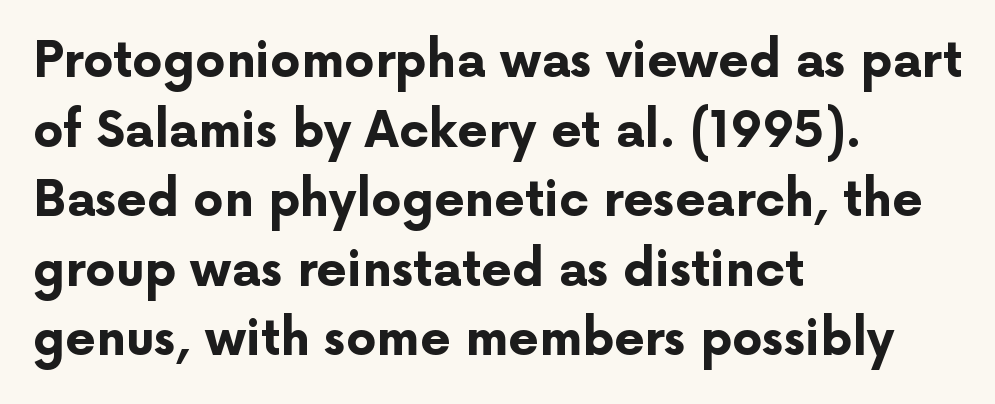
Q: Is the text bold? A: Yes.
Q: Is the text italic (slanted)? A: No, it is upright.
Q: Is the typeface a serif or a sans-serif typeface? A: Sans-serif.
Q: Is the text underlined? A: No.
Q: How is the paragraph aligned? A: Left-aligned.
Q: Is the spacing between letters normal or unusually wide? A: Normal.
Q: Is the spacing between lines tight, normal or loose? A: Normal.
Q: Width (condensed, normal, or wide)? A: Normal.
Q: Stroke contrast? A: Low.
Q: x-height? A: Medium.
Q: Monospaced? A: No.
